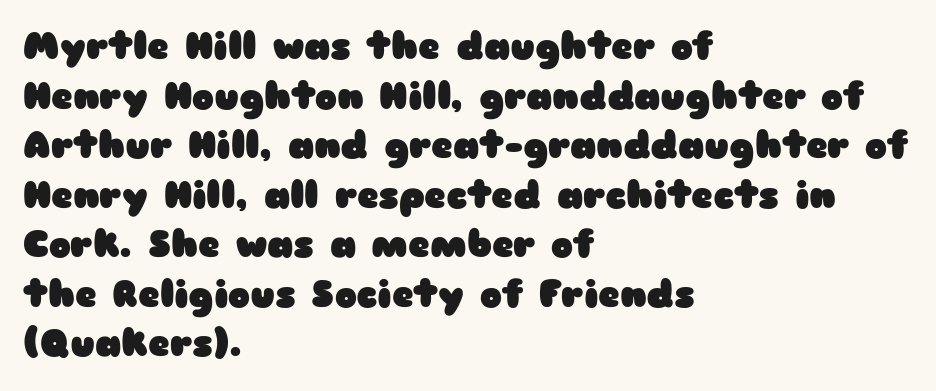
Q: Is the text bold? A: Yes.
Q: Is the text italic (slanted)? A: No, it is upright.
Q: Is the typeface a serif or a sans-serif typeface? A: Sans-serif.
Q: Is the text underlined? A: No.
Q: How is the paragraph aligned? A: Left-aligned.
Q: Is the spacing between letters normal or unusually wide? A: Normal.
Q: Is the spacing between lines tight, normal or loose? A: Normal.
Q: Width (condensed, normal, or wide)? A: Wide.
Q: Stroke contrast? A: Low.
Q: x-height? A: Medium.
Q: Monospaced? A: No.
